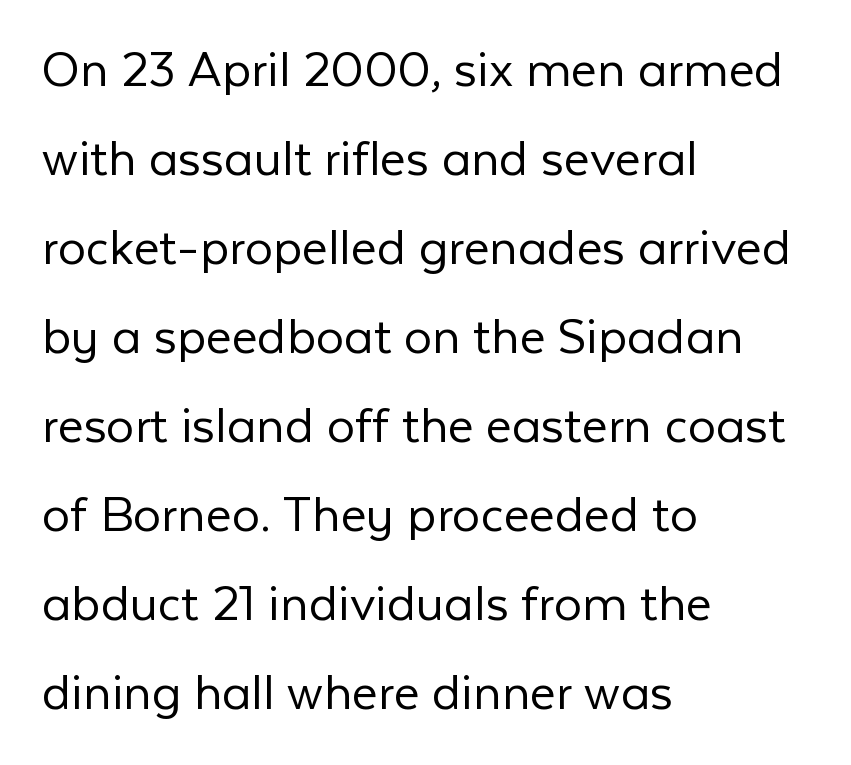
Quick note: interline space is typical. Stems and bowls with no extra thickness — not bold. What kind of face is this? One without serifs — a sans. Glyph-to-glyph distance matches everyday printed text. Horizontally, the lines are justified to the leading edge only. The zone under the glyphs is completely vacant.
